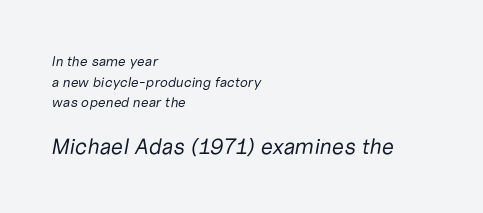
Baseline-to-baseline distance is the conventional proportion of letter height. These lines are set flush left with a ragged right edge. The area under the type is left untouched. Looking at the ascenders, they clearly lean. Letters have the restrained weight of plain body copy at most.
